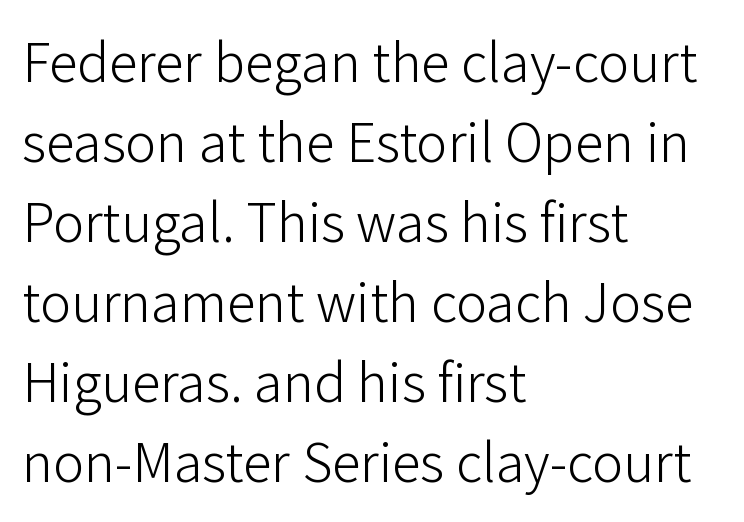
The image shows 58 px light sans-serif type, upright; set left-aligned, normal line spacing (1.38x), normal letter spacing, not underlined; low stroke contrast and a medium x-height.
